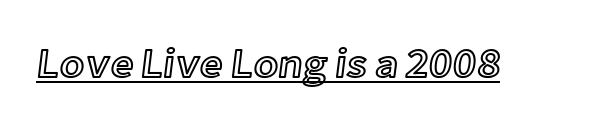
{"width": "normal", "x_height": "medium", "monospaced": "no", "underline": "yes", "letter_spacing": "normal", "letter_spacing_em": 0.0, "glyph_px": 41}
